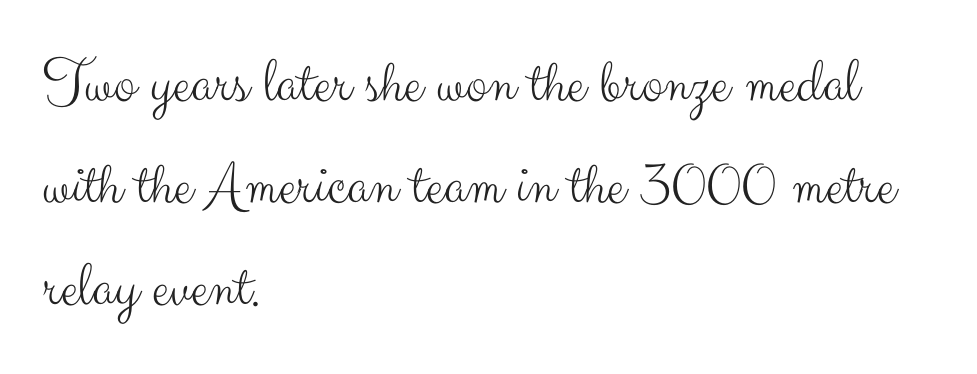
The passage is arranged the way most books set body copy — flush left. Font category for this specimen: sans-serif. Vertical stems look standard width or narrower in stroke. The tracking reads as untouched default to a designer's eye.
